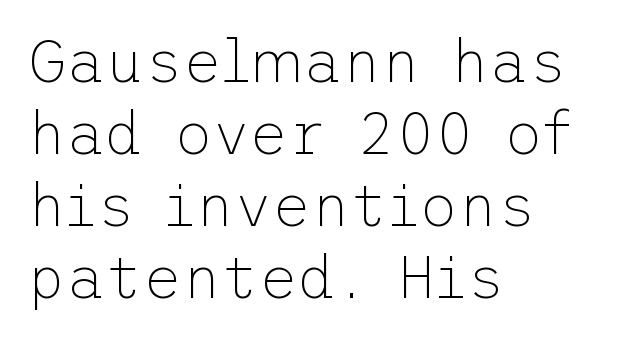
The image shows 60 px thin sans-serif type, upright; set left-aligned, line spacing 1.2x, normal letter spacing, not underlined; low stroke contrast and a medium x-height.
